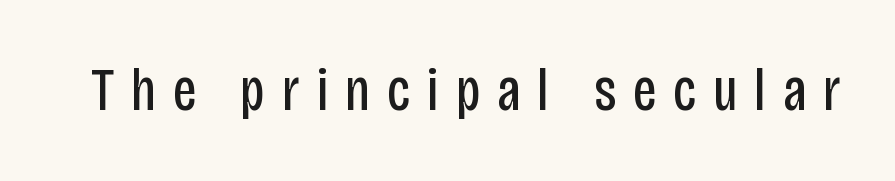
Each stroke keeps to a modest, everyday thickness or less. These lines are rendered in a variable-pitch font. Letters rest on an invisible, unmarked baseline. The characters display no serif detailing; their extremities are plain.
